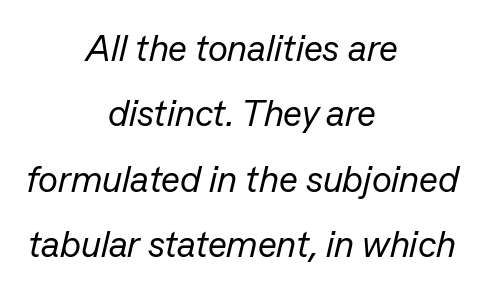
Q: Is the text bold? A: No.
Q: Is the text italic (slanted)? A: Yes, it leans right by about 13 degrees.
Q: Is the text underlined? A: No.
Q: How is the paragraph aligned? A: Centered.
Q: Is the spacing between letters normal or unusually wide? A: Normal.
Q: Width (condensed, normal, or wide)? A: Normal.
Q: Stroke contrast? A: Low.
Q: x-height? A: Medium.
Q: Monospaced? A: No.
